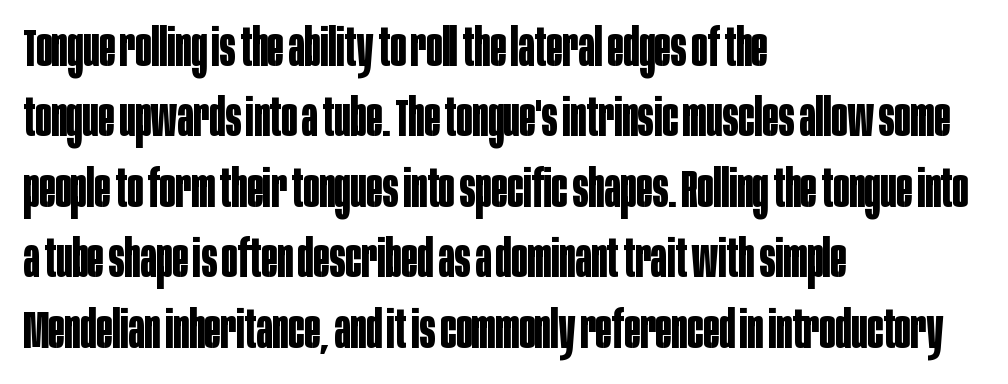
The image shows 53 px bold, condensed sans-serif type, upright; set left-aligned, normal line spacing (1.33x), normal letter spacing, not underlined; low stroke contrast and a large x-height.
